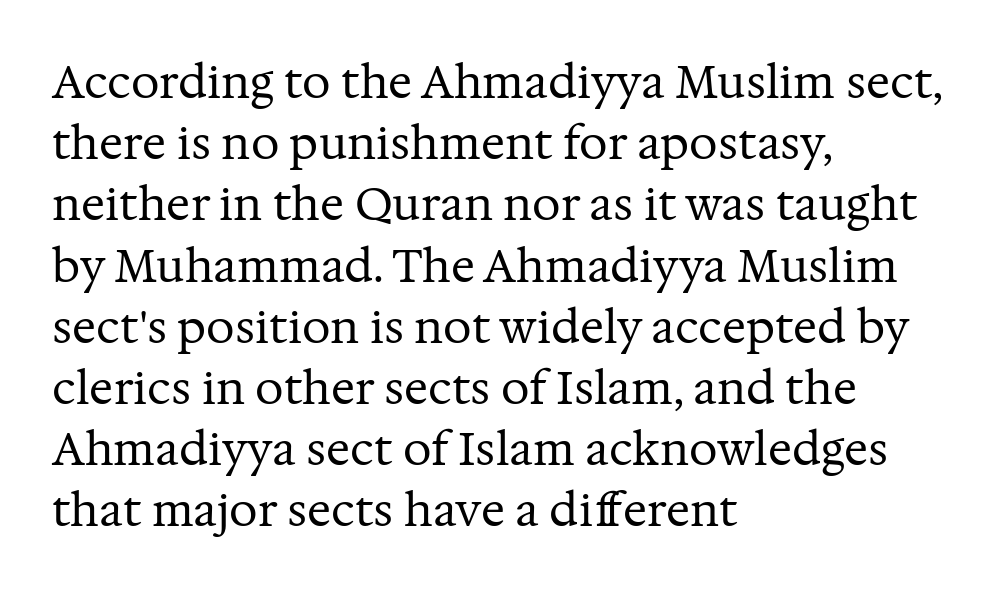
Font category for this specimen: serif. The strip under each line holds only bare page. Do the letters lean? They stand straight. Vertical spacing — default. The letterforms sit at book weight or below.
